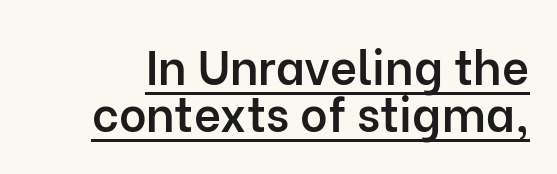
{"serif": "no", "italic": "no", "bold": "semi", "weight": "semibold", "width": "normal", "stroke_contrast": "low", "x_height": "medium", "monospaced": "no", "underline": "yes", "line_spacing": "tight", "line_spacing_ratio": 1.01, "letter_spacing": "normal", "letter_spacing_em": 0.0, "glyph_px": 47}
